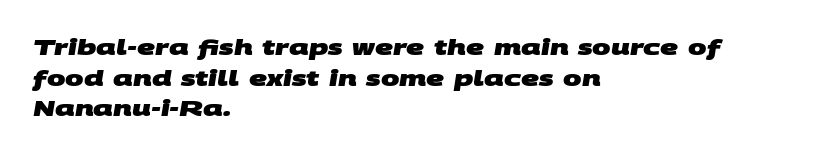
{"bold": "yes", "underline": "no", "align": "left", "line_spacing": "normal", "line_spacing_ratio": 1.39, "letter_spacing": "normal", "letter_spacing_em": 0.0, "glyph_px": 22}
